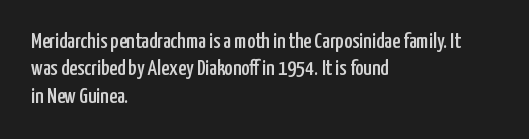
The image shows 22 px text type, upright; set left-aligned, normal line spacing (1.25x), normal letter spacing, not underlined.
